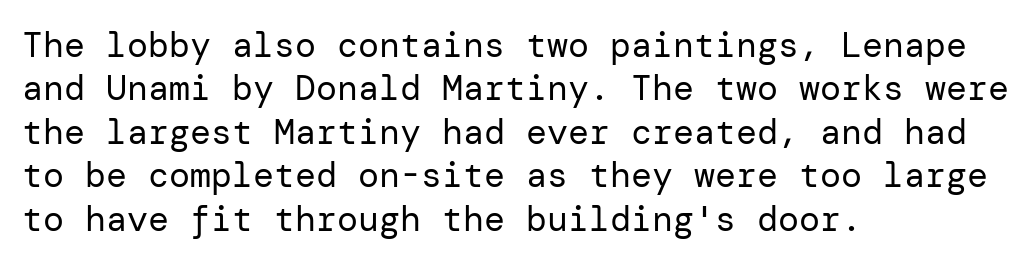
These lines stack with their left ends in a neat column. Italic? Not at all — the glyphs are vertical. No feet cap the strokes, marking this as sans-serif type. No extra ink here — the face is not bold. Between one letter and the next there's only the usual sliver of space. Check the space under the baseline: it is left empty.
